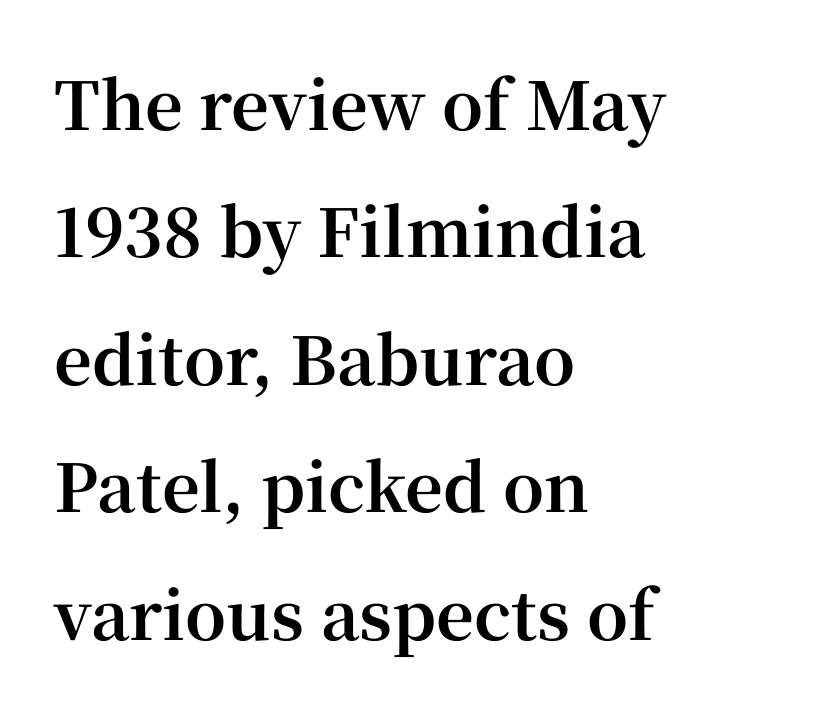
{"serif": "yes", "italic": "no", "bold": "yes", "weight": "bold", "width": "normal", "stroke_contrast": "high", "x_height": "medium", "monospaced": "no", "underline": "no", "align": "left", "line_spacing": "loose", "line_spacing_ratio": 1.93, "letter_spacing": "normal", "letter_spacing_em": 0.0, "glyph_px": 66}
